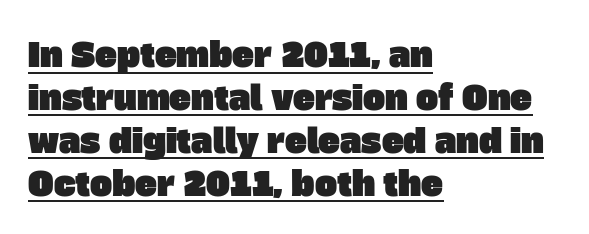
{"serif": "no", "width": "normal", "stroke_contrast": "low", "x_height": "large", "monospaced": "no", "underline": "yes", "align": "left", "line_spacing": "normal", "line_spacing_ratio": 1.3, "letter_spacing": "normal", "letter_spacing_em": 0.0, "glyph_px": 33}
